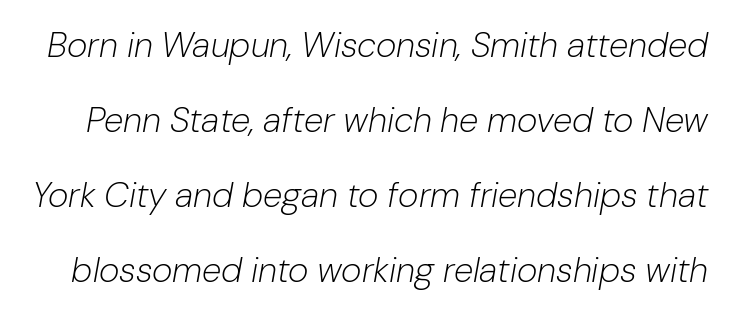
You could call the tracking neutral — neither tight nor loose. Do the characters align in a grid? No, the font is proportional. Weight class: somewhere from thin through regular. Honestly, the rows look like they've been pulled way apart.
